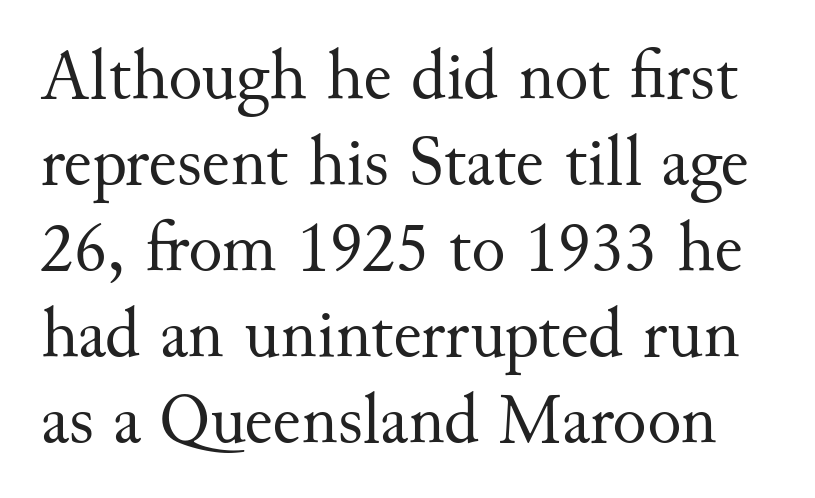
Q: Is the text bold? A: No.
Q: Is the text italic (slanted)? A: No, it is upright.
Q: Is the typeface a serif or a sans-serif typeface? A: Serif.
Q: Is the text underlined? A: No.
Q: Is the spacing between letters normal or unusually wide? A: Normal.
Q: Width (condensed, normal, or wide)? A: Normal.
Q: Stroke contrast? A: Medium.
Q: x-height? A: Small.
Q: Monospaced? A: No.
